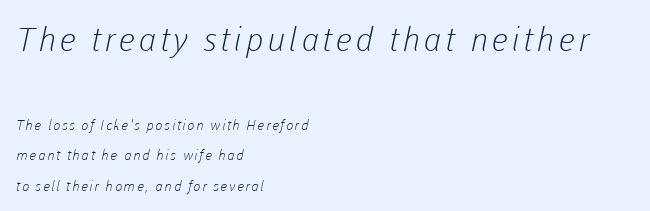
Q: Is the text bold? A: No.
Q: Is the typeface a serif or a sans-serif typeface? A: Sans-serif.
Q: Is the text underlined? A: No.
Q: How is the paragraph aligned? A: Left-aligned.
Q: Is the spacing between lines tight, normal or loose? A: Loose.
Q: Which block of text is set in a larger size, the first (top) or the second (bottom)? A: The first (top) one.
Q: Width (condensed, normal, or wide)? A: Normal.
Q: Stroke contrast? A: Low.
Q: x-height? A: Medium.
Q: Monospaced? A: No.
